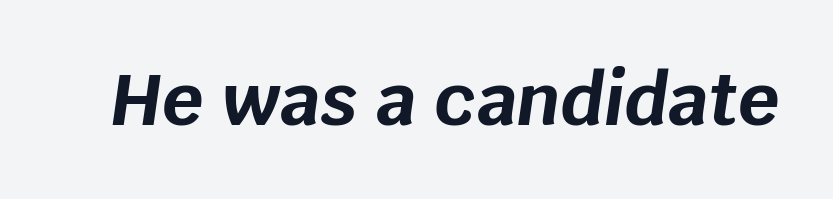
Q: Is the text bold? A: Yes.
Q: Is the text italic (slanted)? A: Yes, it leans right by about 8 degrees.
Q: Is the text underlined? A: No.
Q: Is the spacing between letters normal or unusually wide? A: Normal.
Q: Width (condensed, normal, or wide)? A: Normal.
Q: Stroke contrast? A: Low.
Q: x-height? A: Large.
Q: Monospaced? A: No.
